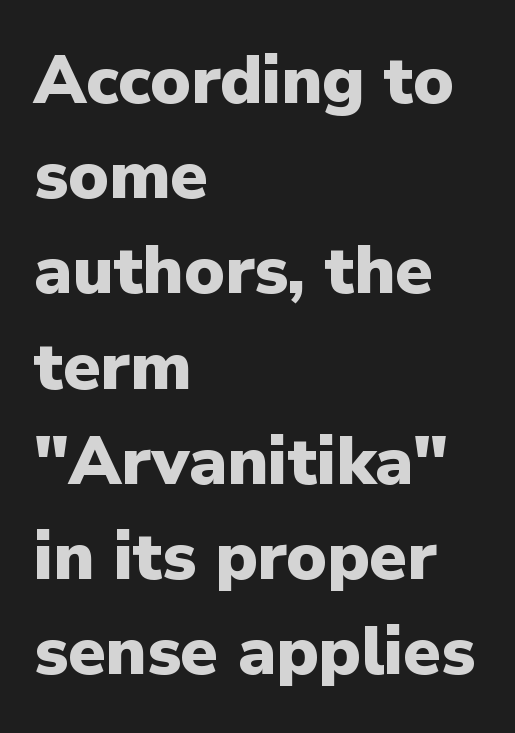
Q: Is the text bold? A: Yes.
Q: Is the text italic (slanted)? A: No, it is upright.
Q: Is the typeface a serif or a sans-serif typeface? A: Sans-serif.
Q: Is the text underlined? A: No.
Q: How is the paragraph aligned? A: Left-aligned.
Q: Is the spacing between letters normal or unusually wide? A: Normal.
Q: Is the spacing between lines tight, normal or loose? A: Normal.
Q: Width (condensed, normal, or wide)? A: Normal.
Q: Stroke contrast? A: Low.
Q: x-height? A: Medium.
Q: Monospaced? A: No.
